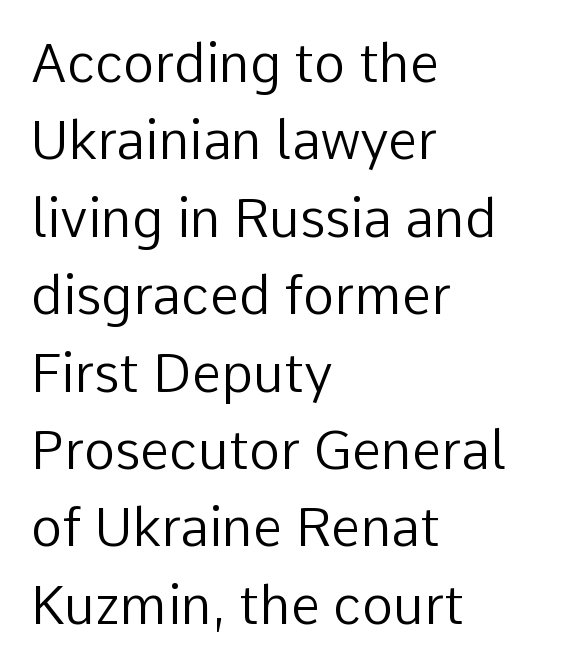
Q: Is the text bold? A: No.
Q: Is the text italic (slanted)? A: No, it is upright.
Q: Is the typeface a serif or a sans-serif typeface? A: Sans-serif.
Q: Is the text underlined? A: No.
Q: How is the paragraph aligned? A: Left-aligned.
Q: Is the spacing between letters normal or unusually wide? A: Normal.
Q: Is the spacing between lines tight, normal or loose? A: Normal.
Q: Width (condensed, normal, or wide)? A: Normal.
Q: Stroke contrast? A: Low.
Q: x-height? A: Medium.
Q: Monospaced? A: No.
